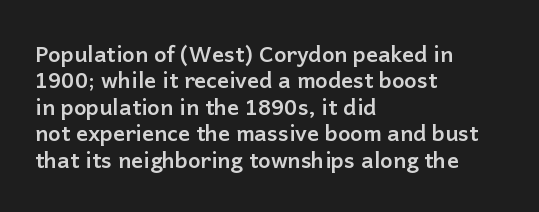
{"italic": "no", "bold": "yes", "underline": "no", "align": "left", "line_spacing_ratio": 1.2, "letter_spacing": "normal", "letter_spacing_em": 0.0, "glyph_px": 22}
